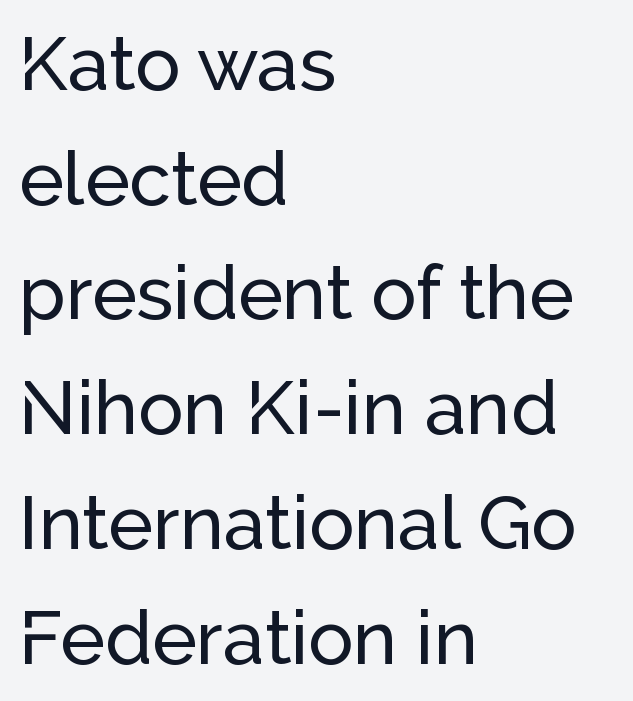
Q: Is the text italic (slanted)? A: No, it is upright.
Q: Is the typeface a serif or a sans-serif typeface? A: Sans-serif.
Q: Is the text underlined? A: No.
Q: How is the paragraph aligned? A: Left-aligned.
Q: Is the spacing between letters normal or unusually wide? A: Normal.
Q: Is the spacing between lines tight, normal or loose? A: Normal.
Q: Width (condensed, normal, or wide)? A: Normal.
Q: Stroke contrast? A: Low.
Q: x-height? A: Medium.
Q: Monospaced? A: No.
